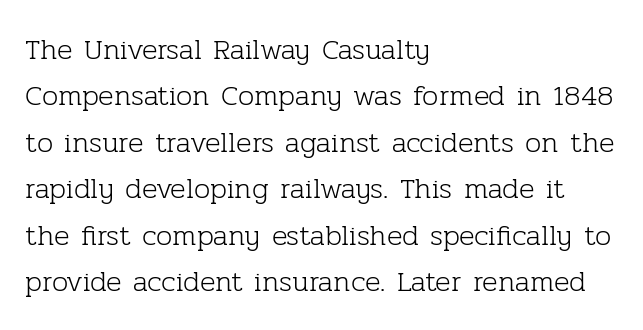
{"serif": "yes", "italic": "no", "bold": "no", "weight": "light", "width": "normal", "stroke_contrast": "low", "x_height": "medium", "monospaced": "no", "underline": "no", "align": "left", "line_spacing": "normal", "line_spacing_ratio": 1.6, "letter_spacing": "normal", "letter_spacing_em": 0.0, "glyph_px": 29}
